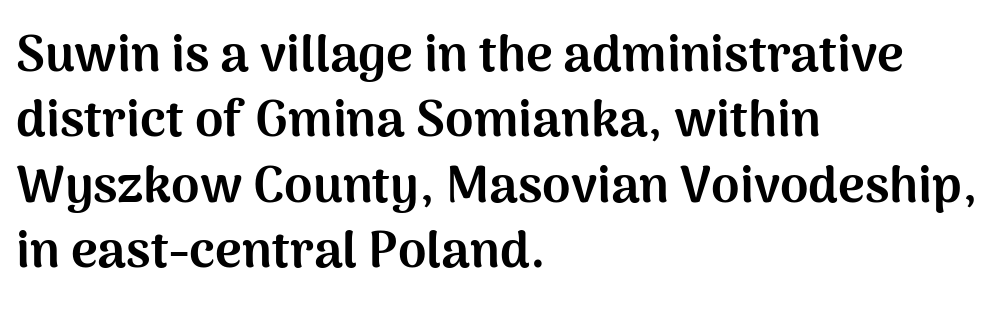
{"serif": "no", "italic": "no", "bold": "yes", "weight": "bold", "width": "normal", "stroke_contrast": "medium", "x_height": "medium", "monospaced": "no", "underline": "no", "align": "left", "line_spacing": "normal", "line_spacing_ratio": 1.28, "letter_spacing": "normal", "letter_spacing_em": 0.0, "glyph_px": 51}
